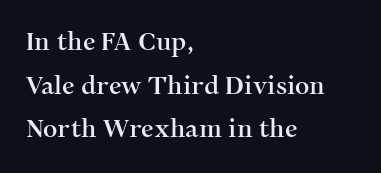
Quick note: not italic, upright. Underline: absent. Horizontal alignment here is leftward, the default for most running prose. Between one letter and the next there's only the usual sliver of space.
